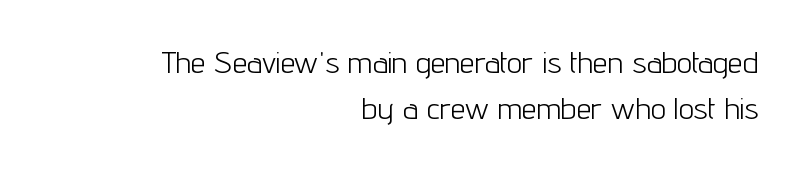
Q: Is the text bold? A: No.
Q: Is the text italic (slanted)? A: No, it is upright.
Q: Is the typeface a serif or a sans-serif typeface? A: Sans-serif.
Q: Is the text underlined? A: No.
Q: How is the paragraph aligned? A: Right-aligned.
Q: Is the spacing between letters normal or unusually wide? A: Normal.
Q: Is the spacing between lines tight, normal or loose? A: Normal.
Q: Width (condensed, normal, or wide)? A: Condensed.
Q: Stroke contrast? A: Low.
Q: x-height? A: Medium.
Q: Monospaced? A: No.
